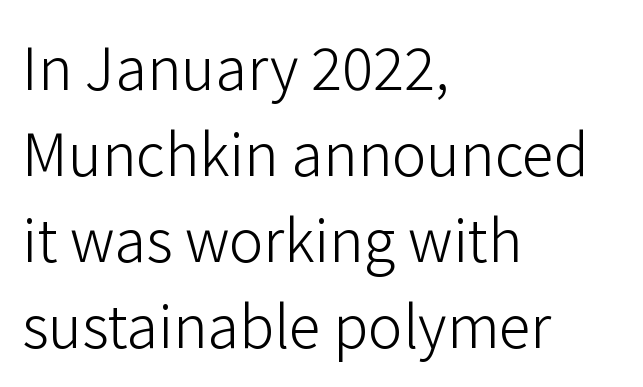
Q: Is the text bold? A: No.
Q: Is the text italic (slanted)? A: No, it is upright.
Q: Is the typeface a serif or a sans-serif typeface? A: Sans-serif.
Q: Is the text underlined? A: No.
Q: How is the paragraph aligned? A: Left-aligned.
Q: Is the spacing between letters normal or unusually wide? A: Normal.
Q: Is the spacing between lines tight, normal or loose? A: Normal.
Q: Width (condensed, normal, or wide)? A: Normal.
Q: Stroke contrast? A: Low.
Q: x-height? A: Medium.
Q: Monospaced? A: No.
